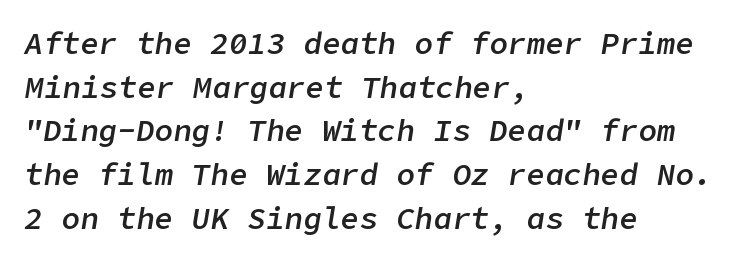
This is oblique type, the kind used for emphasis or titles. Leading: standard. The type is set solid horizontally, with unmodified tracking. Honestly, there is no underline to notice here at all.
